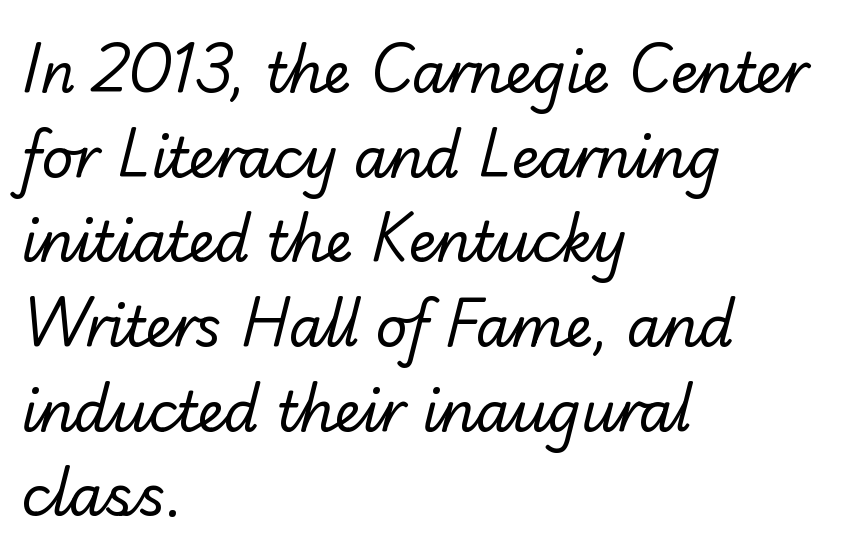
Here the glyphs are tracked normally, forming tight word shapes. A normal amount of white space separates one row of letters from the next. Which margin do the lines hug? The left one — the right edge is uneven. Varying glyph widths throughout — classic text-font behaviour.
